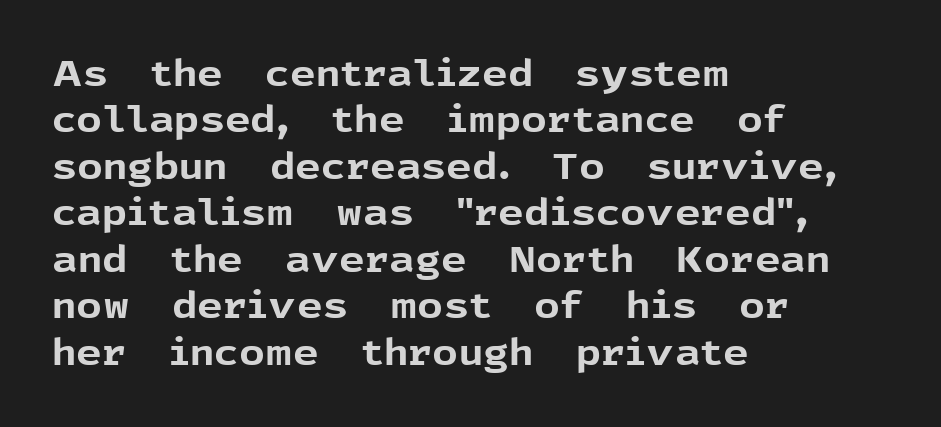
Look at the stroke-to-counter ratio: heavy, a bold. Nothing unusual about the tracking: characters are spaced as the font intends. A bare baseline throughout the passage. If you drew a ruler down the left edge, every line would touch it. Posture: vertical. Here the designer chose a conventional face with non-uniform glyph widths.
